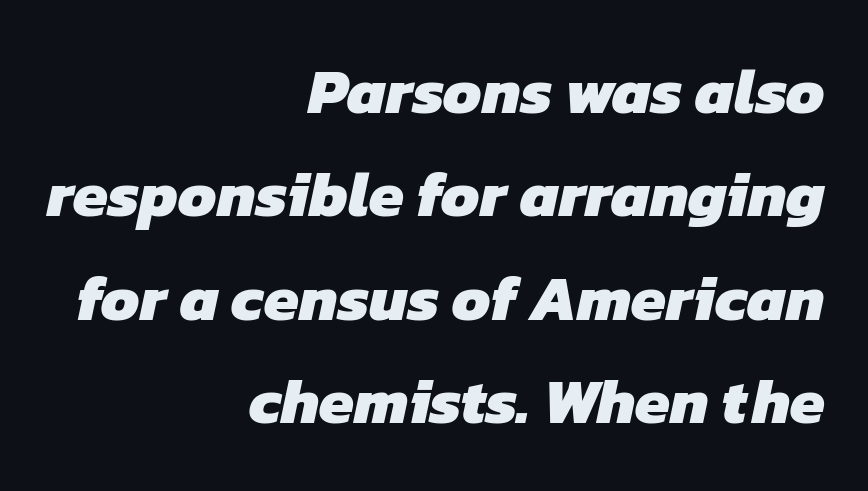
{"serif": "no", "bold": "yes", "weight": "heavy", "width": "normal", "stroke_contrast": "low", "x_height": "medium", "monospaced": "no", "underline": "no", "align": "right", "line_spacing": "normal", "line_spacing_ratio": 1.64, "letter_spacing": "normal", "letter_spacing_em": 0.0, "glyph_px": 63}
